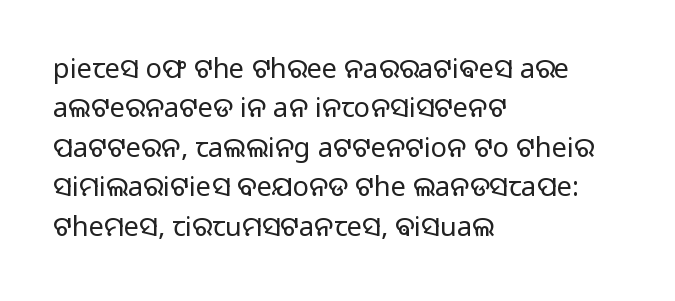
Q: Is the text bold? A: No.
Q: Is the text italic (slanted)? A: No, it is upright.
Q: Is the text underlined? A: No.
Q: How is the paragraph aligned? A: Left-aligned.
Q: Is the spacing between letters normal or unusually wide? A: Normal.
Q: Is the spacing between lines tight, normal or loose? A: Normal.
